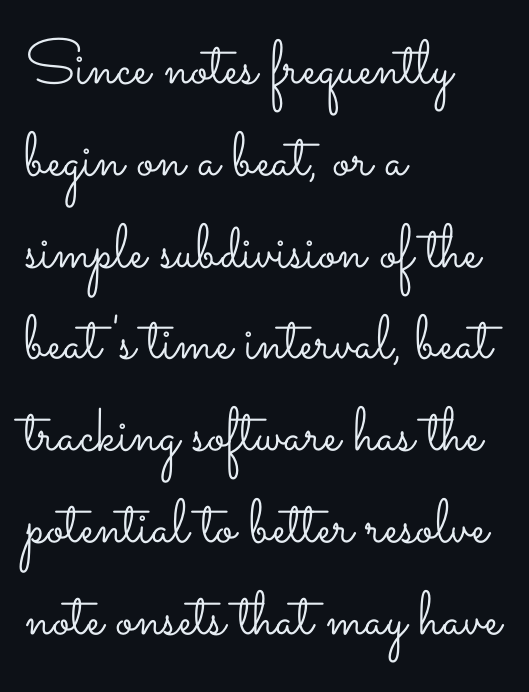
{"bold": "no", "weight": "light", "width": "wide", "stroke_contrast": "low", "x_height": "small", "monospaced": "no", "underline": "no", "align": "left", "line_spacing": "normal", "line_spacing_ratio": 1.48, "letter_spacing": "normal", "letter_spacing_em": 0.0, "glyph_px": 62}
